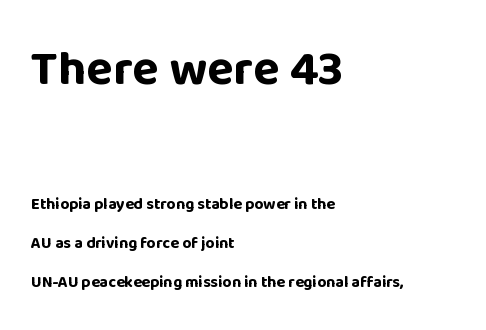
The image shows 49 px bold sans-serif type, upright; set left-aligned, loose line spacing (2.46x), normal letter spacing, not underlined; the first (top) block is 3.06x larger; low stroke contrast and a large x-height.
